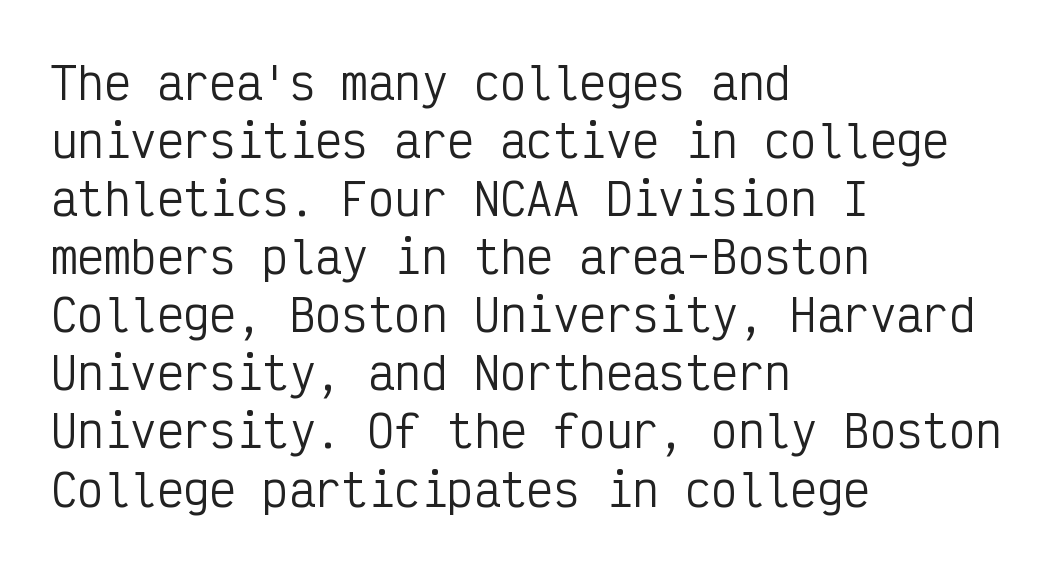
{"serif": "no", "italic": "no", "bold": "no", "weight": "regular", "width": "condensed", "stroke_contrast": "low", "x_height": "medium", "monospaced": "yes", "underline": "no", "align": "left", "line_spacing": "normal", "line_spacing_ratio": 1.32, "letter_spacing": "normal", "letter_spacing_em": 0.0, "glyph_px": 44}
